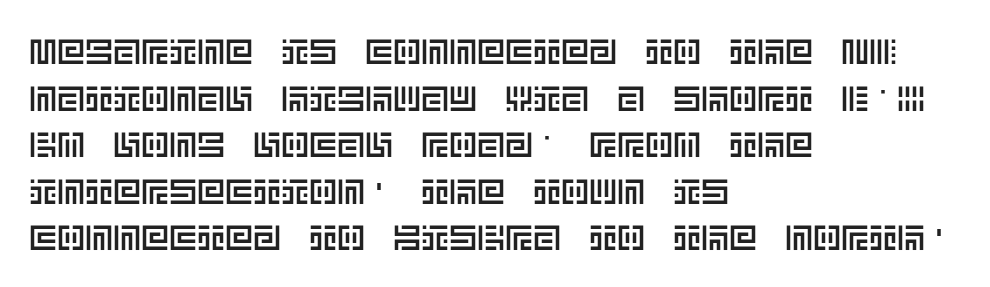
Regular leading. The lettering stays uniformly vertical, giving the passage a roman look. This rendering uses left alignment, leaving the right contour irregular. This sample uses plain, unmodified letter spacing. A bare baseline throughout the passage.
